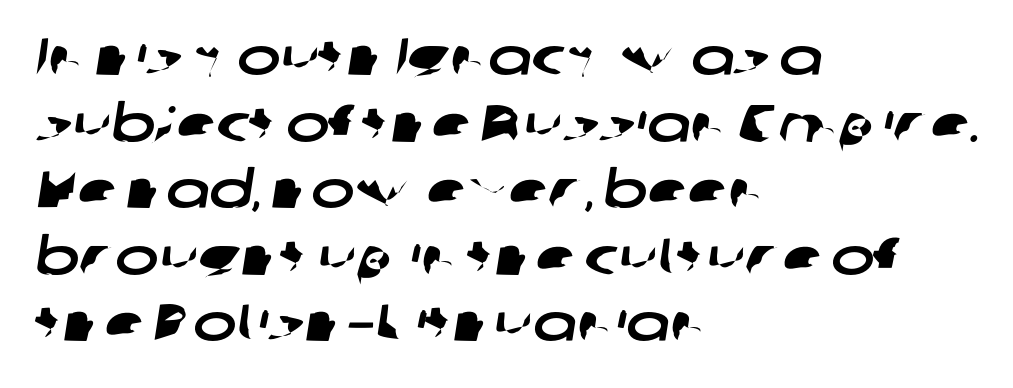
The image shows 52 px wide sans-serif type; set left-aligned, normal line spacing (1.28x), normal letter spacing, not underlined; low stroke contrast and a medium x-height.
